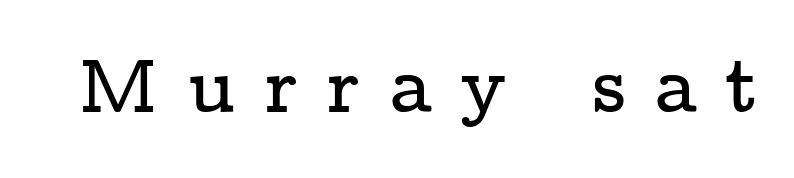
The image shows 76 px wide serif type, upright; set unusually wide letter spacing (+0.37 em), not underlined; low stroke contrast and a medium x-height.
